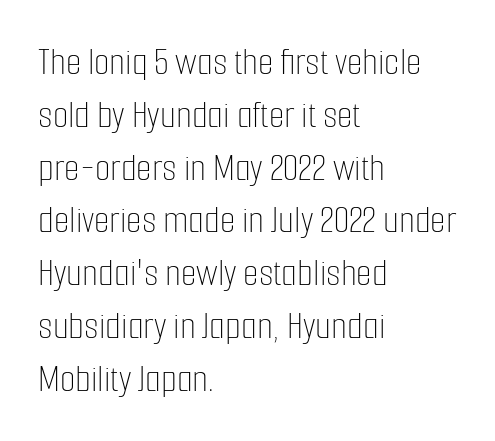
Q: Is the text bold? A: No.
Q: Is the text italic (slanted)? A: No, it is upright.
Q: Is the text underlined? A: No.
Q: How is the paragraph aligned? A: Left-aligned.
Q: Is the spacing between letters normal or unusually wide? A: Normal.
Q: Is the spacing between lines tight, normal or loose? A: Normal.
Q: Width (condensed, normal, or wide)? A: Condensed.
Q: Stroke contrast? A: Low.
Q: x-height? A: Medium.
Q: Monospaced? A: No.
